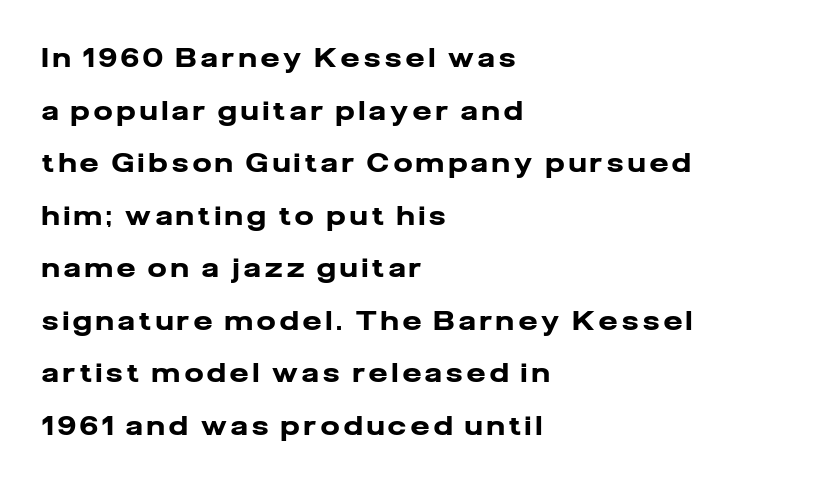
When letters stand straight like this, we call the style roman or upright. Beneath every word, the page is bare. All the whitespace from short lines collects on the right. As a designer I'd log this as weight 700, bold.
